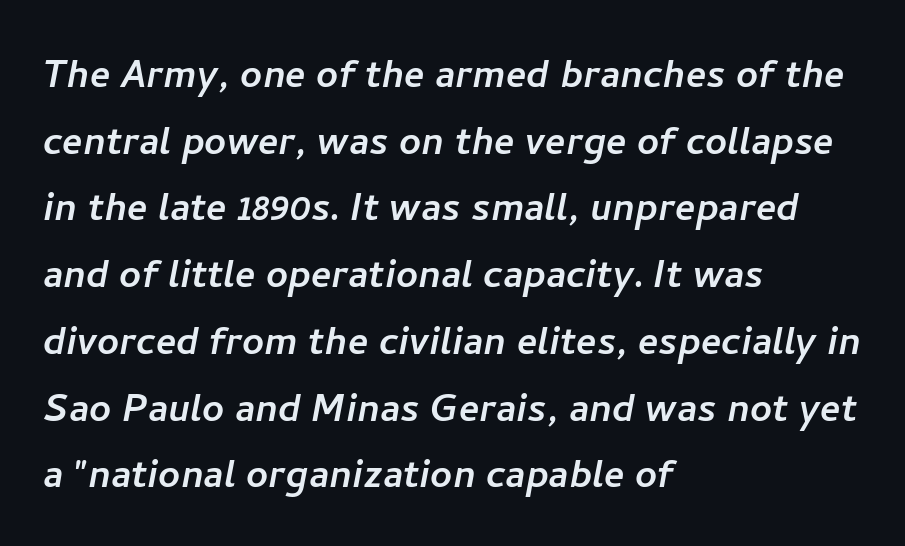
{"serif": "no", "width": "normal", "stroke_contrast": "low", "x_height": "medium", "monospaced": "no", "underline": "no", "align": "left", "line_spacing": "normal", "line_spacing_ratio": 1.39, "letter_spacing": "normal", "letter_spacing_em": 0.0, "glyph_px": 48}
